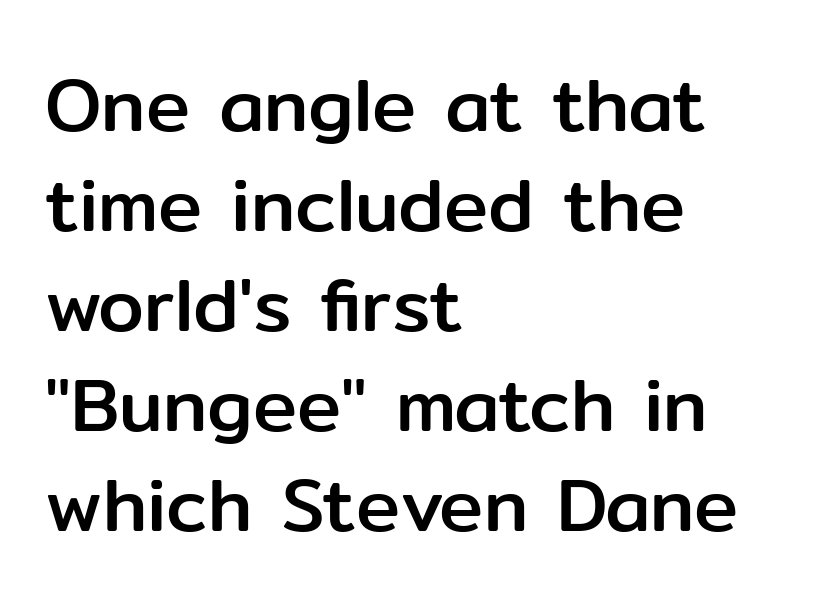
{"serif": "no", "italic": "no", "width": "normal", "stroke_contrast": "low", "x_height": "medium", "monospaced": "no", "underline": "no", "align": "left", "line_spacing": "normal", "line_spacing_ratio": 1.35, "letter_spacing": "normal", "letter_spacing_em": 0.0, "glyph_px": 74}
